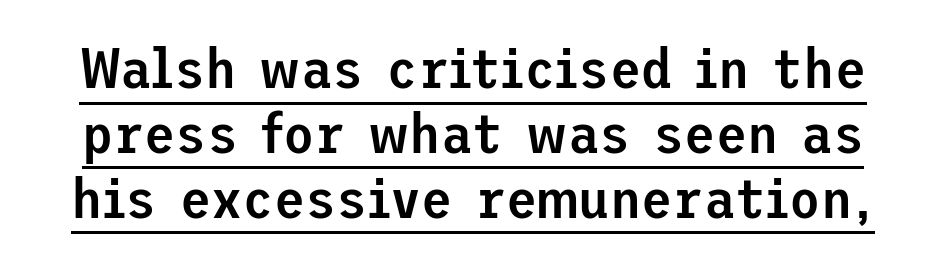
The image shows 57 px semibold sans-serif type, upright; set tight line spacing (1.14x), normal letter spacing, underlined; low stroke contrast and a medium x-height.
